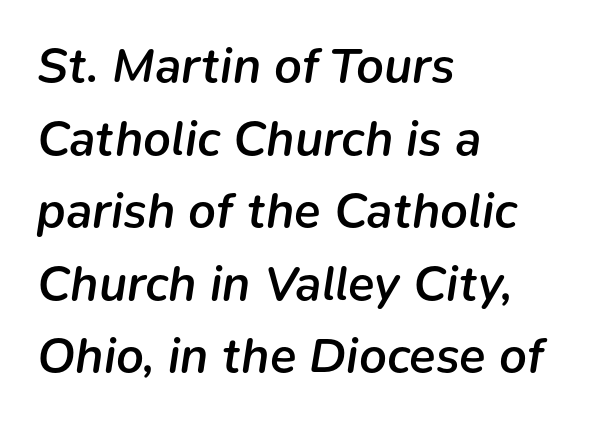
{"italic": "yes", "lean": "right", "slant_degrees": 9, "bold": "semi", "weight": "semibold", "width": "normal", "stroke_contrast": "low", "x_height": "medium", "monospaced": "no", "underline": "no", "align": "left", "line_spacing": "normal", "line_spacing_ratio": 1.48, "letter_spacing": "normal", "letter_spacing_em": 0.0, "glyph_px": 49}
